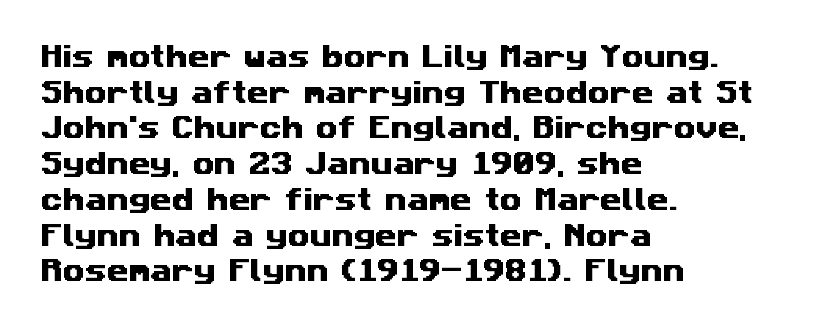
Characters follow at the spacing the type designer built in. Each new line begins a customary step beneath the previous one. Any mark beneath the type? The region is blank. The paragraph has a hard left edge and a soft right edge.
